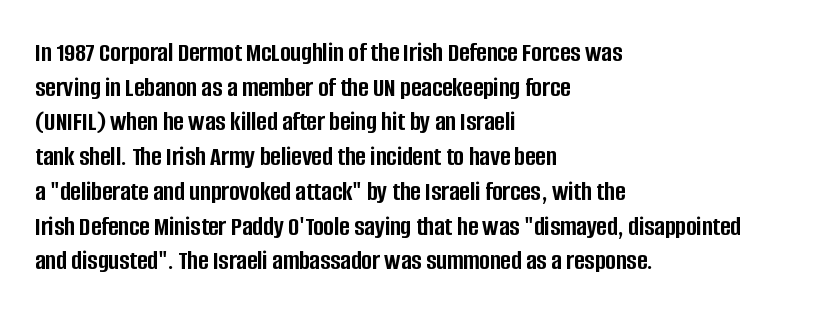
Any mark beneath the type? The region is blank. Does the copy run flush right? No — it runs flush left. The rendering keeps characters at their native spacing. Spacing verdict: proportional, widths tailored to each character.
